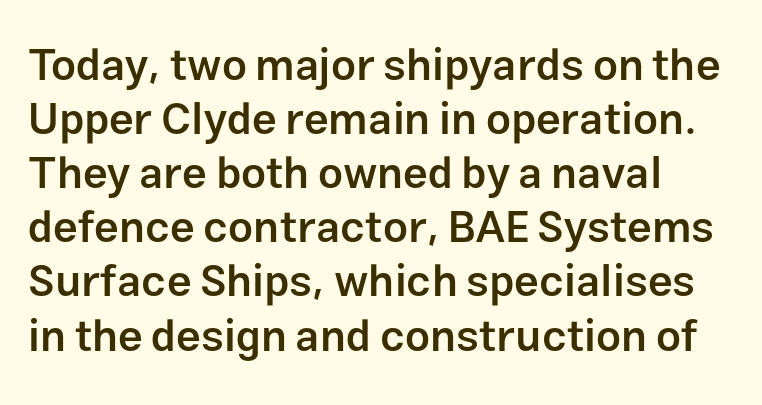
Q: Is the text bold? A: Semi-bold.
Q: Is the text italic (slanted)? A: No, it is upright.
Q: Is the typeface a serif or a sans-serif typeface? A: Sans-serif.
Q: Is the text underlined? A: No.
Q: How is the paragraph aligned? A: Left-aligned.
Q: Is the spacing between letters normal or unusually wide? A: Normal.
Q: Width (condensed, normal, or wide)? A: Normal.
Q: Stroke contrast? A: Low.
Q: x-height? A: Medium.
Q: Monospaced? A: No.
